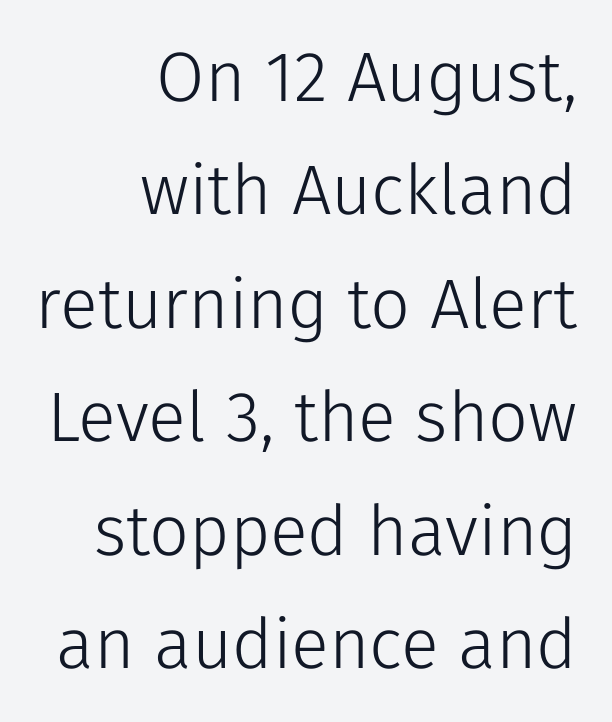
The image shows 70 px light sans-serif type, upright; set right-aligned, normal line spacing (1.62x), normal letter spacing, not underlined; low stroke contrast and a medium x-height.
